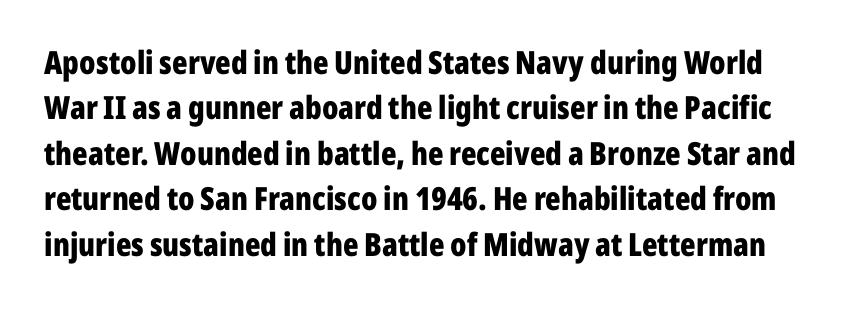
The image shows 32 px bold, condensed sans-serif type, upright; set normal line spacing (1.42x), normal letter spacing, not underlined; low stroke contrast and a medium x-height.
